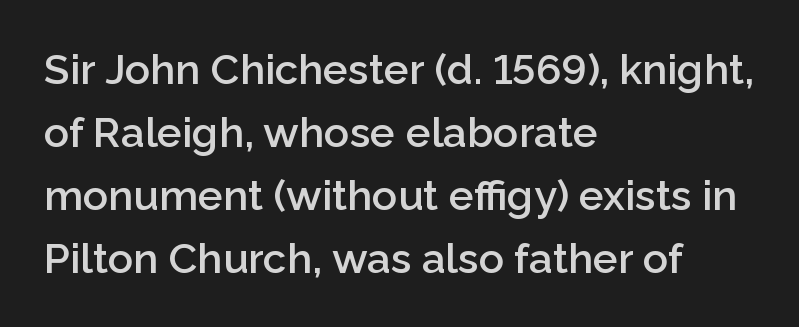
The image shows 42 px semibold sans-serif type, upright; set left-aligned, normal line spacing (1.5x), normal letter spacing, not underlined; low stroke contrast and a medium x-height.
